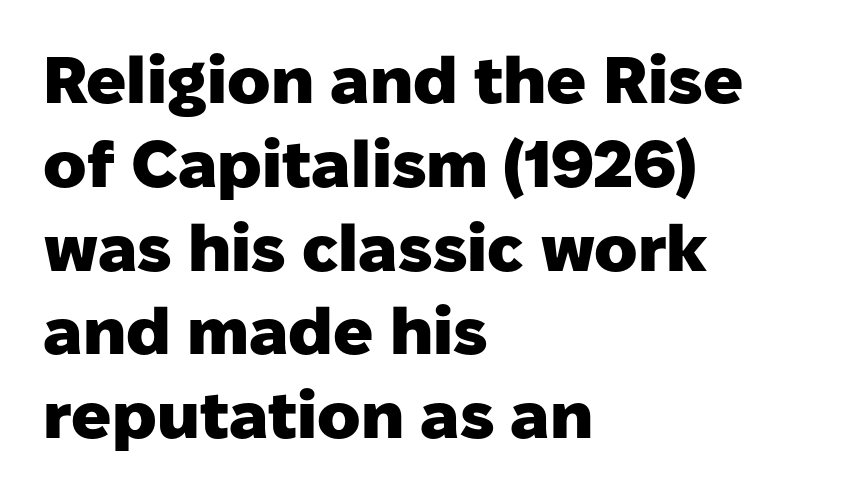
The lines in this sample share a left origin and differ only in where they stop. The zone under the glyphs is completely vacant. A normal amount of white space separates one row of letters from the next. Here the glyphs are tracked normally, forming tight word shapes. Every stem runs plumb, perpendicular to the baseline. Font category for this specimen: sans-serif.
